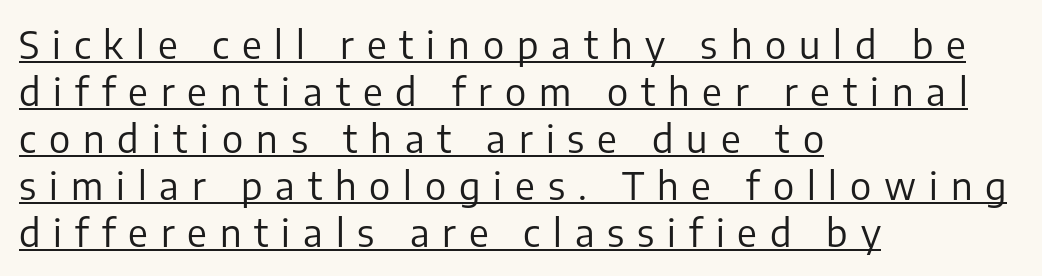
Q: Is the text bold? A: No.
Q: Is the text italic (slanted)? A: No, it is upright.
Q: Is the typeface a serif or a sans-serif typeface? A: Sans-serif.
Q: Is the text underlined? A: Yes.
Q: How is the paragraph aligned? A: Left-aligned.
Q: Is the spacing between letters normal or unusually wide? A: Unusually wide.
Q: Width (condensed, normal, or wide)? A: Normal.
Q: Stroke contrast? A: Low.
Q: x-height? A: Medium.
Q: Monospaced? A: No.
